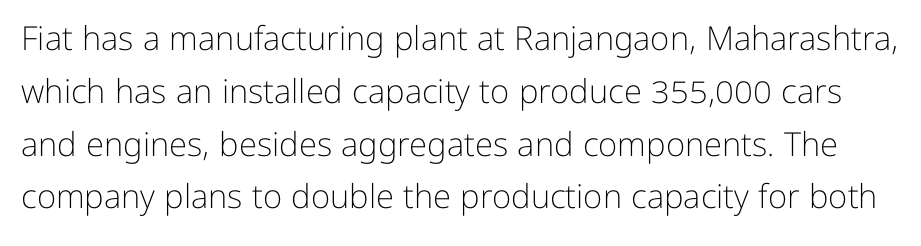
Underlining? Definitely not there. Regular leading. Counters stay open thanks to moderate or lighter strokes. The typeface chosen for these lines omits serifs. Caption: standard tracking, unaltered. A typesetter would call this proportional, since set widths differ per character.
